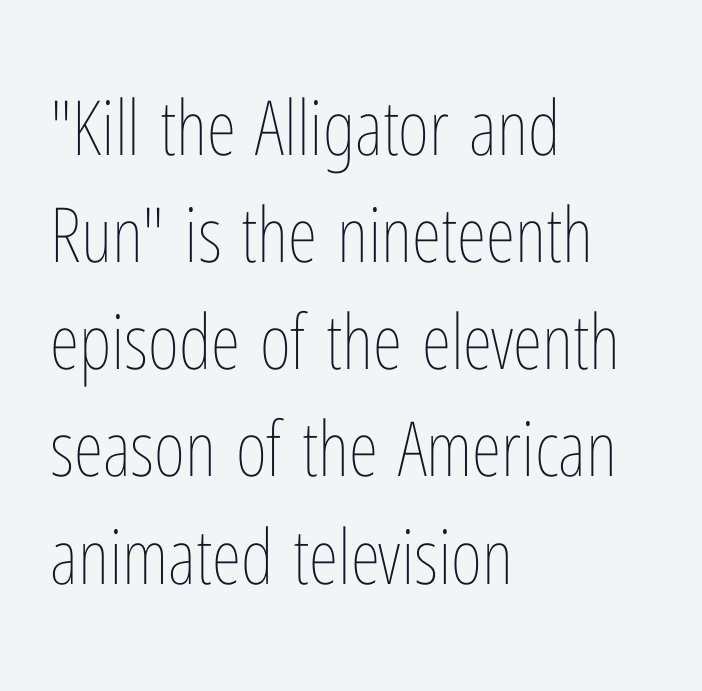
{"italic": "no", "bold": "no", "weight": "thin", "width": "condensed", "stroke_contrast": "low", "x_height": "medium", "monospaced": "no", "underline": "no", "align": "left", "line_spacing": "normal", "line_spacing_ratio": 1.41, "letter_spacing": "normal", "letter_spacing_em": 0.0, "glyph_px": 76}
